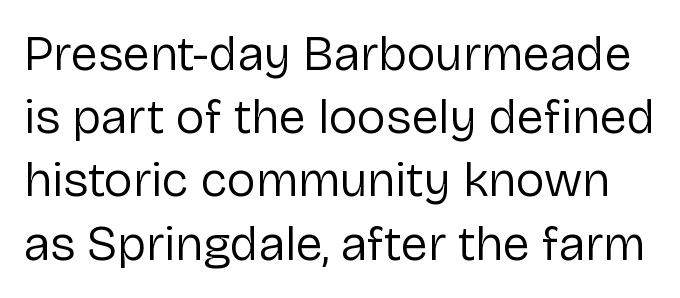
Does the leading feel generous? No, just average. The rendering uses natural spacing where letterforms have individual widths. This sample uses plain, unmodified letter spacing. Stems here are at most as thick as an everyday book face. It's the straight-up-and-down kind of type.
